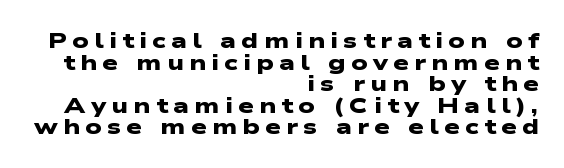
You'd pick this weight for a headline — it's a proper bold. Short note: letters widely spaced. Underlining? Definitely not there. Caption: multi-line text, flush right, ragged left. A typesetter would call this leading minimal, almost set solid.
